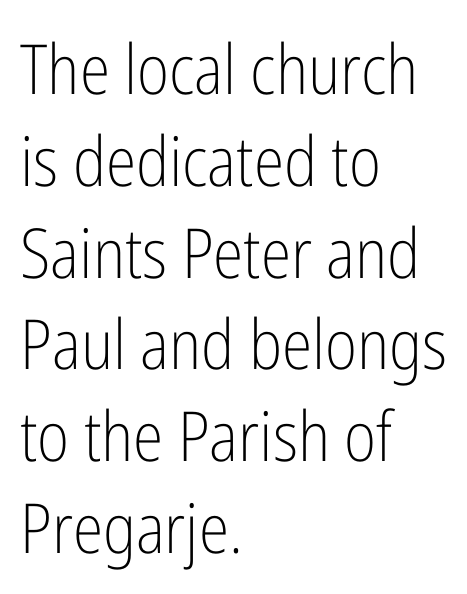
{"serif": "no", "italic": "no", "bold": "no", "weight": "light", "width": "condensed", "stroke_contrast": "low", "x_height": "medium", "monospaced": "no", "underline": "no", "align": "left", "line_spacing": "normal", "line_spacing_ratio": 1.33, "letter_spacing": "normal", "letter_spacing_em": 0.0, "glyph_px": 69}
